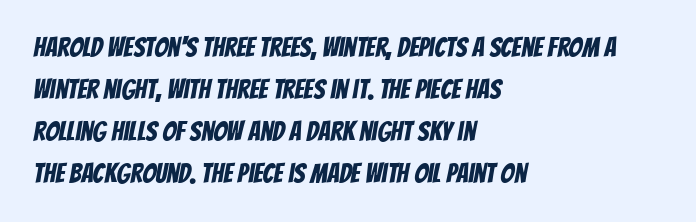
The image shows 27 px text type; set left-aligned, normal line spacing (1.56x), normal letter spacing, not underlined.
